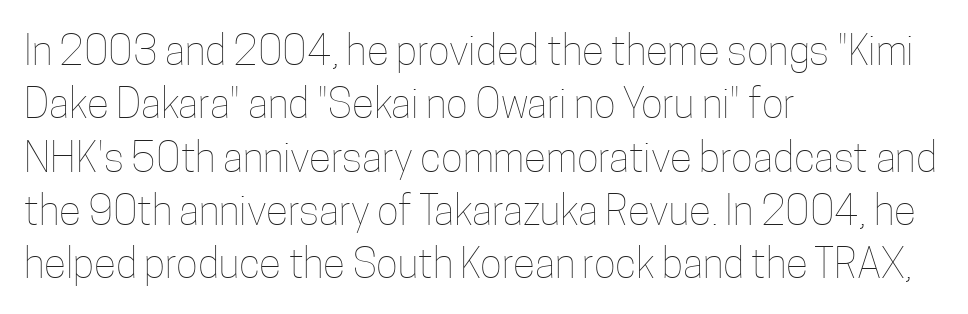
Heaviness? Minimal to ordinary, like unemphasized prose. Descender tails drop into unmarked territory. Students, note that the glyphs here touch the page at normal intervals. Line spacing here is normal. You could not count columns in this text — the font is proportionally spaced. A student would call this left alignment; a typographer would say flush left, rag right.
